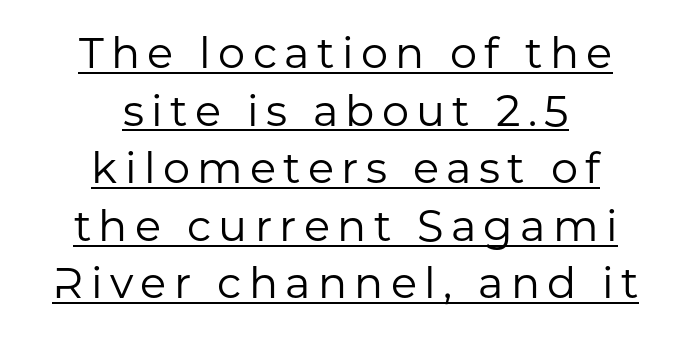
{"serif": "no", "italic": "no", "bold": "no", "weight": "regular", "width": "normal", "stroke_contrast": "low", "x_height": "medium", "monospaced": "no", "underline": "yes", "align": "center", "line_spacing": "normal", "line_spacing_ratio": 1.34, "glyph_px": 43}
